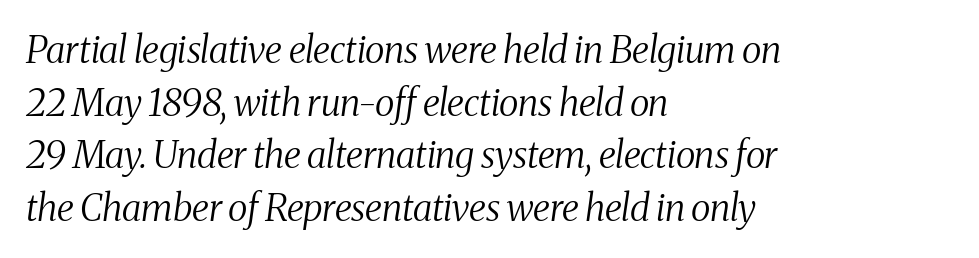
Q: Is the text bold? A: No.
Q: Is the text italic (slanted)? A: Yes, it leans right by about 8 degrees.
Q: Is the typeface a serif or a sans-serif typeface? A: Serif.
Q: Is the text underlined? A: No.
Q: How is the paragraph aligned? A: Left-aligned.
Q: Is the spacing between letters normal or unusually wide? A: Normal.
Q: Is the spacing between lines tight, normal or loose? A: Normal.
Q: Width (condensed, normal, or wide)? A: Condensed.
Q: Stroke contrast? A: Medium.
Q: x-height? A: Medium.
Q: Monospaced? A: No.
